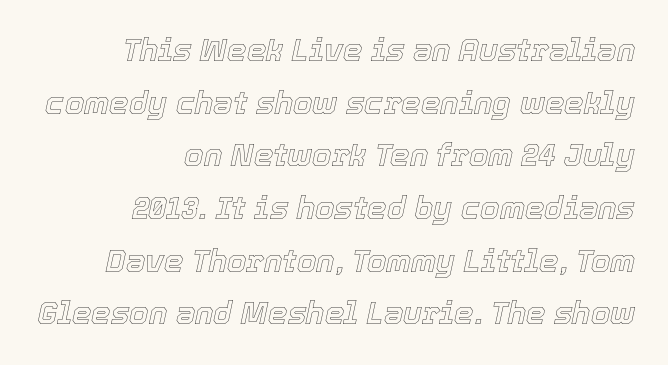
Q: Is the text italic (slanted)? A: Yes, it leans right by about 12 degrees.
Q: Is the text underlined? A: No.
Q: How is the paragraph aligned? A: Right-aligned.
Q: Is the spacing between letters normal or unusually wide? A: Normal.
Q: Is the spacing between lines tight, normal or loose? A: Normal.
Q: Width (condensed, normal, or wide)? A: Normal.
Q: x-height? A: Medium.
Q: Monospaced? A: No.
